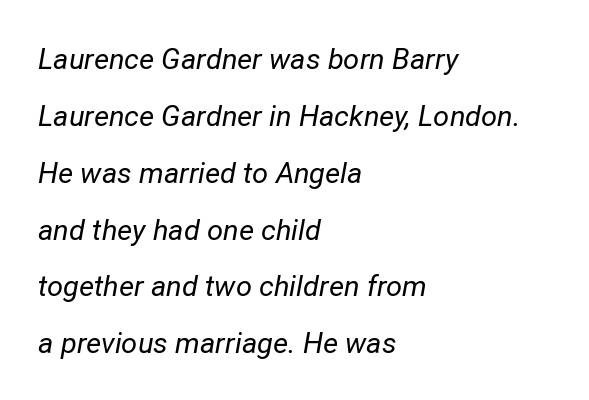
The image shows 29 px regular-weight type, italic (leaning right); set left-aligned, loose line spacing (1.96x), normal letter spacing, not underlined; low stroke contrast and a medium x-height.
